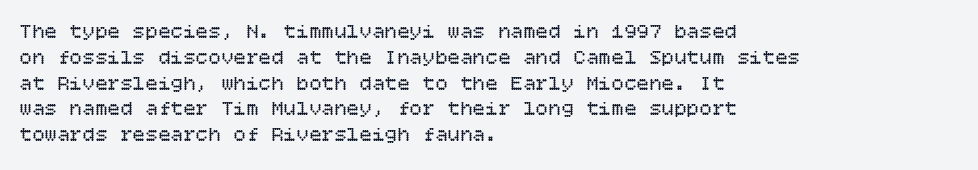
Visually the block forms a straight wall on the left and a jagged coastline on the right. This sample uses plain, unmodified letter spacing. The face looks like a standard text weight, possibly lighter. Check under the words: just untouched page. Does the lettering tilt? It doesn't — this is upright.
